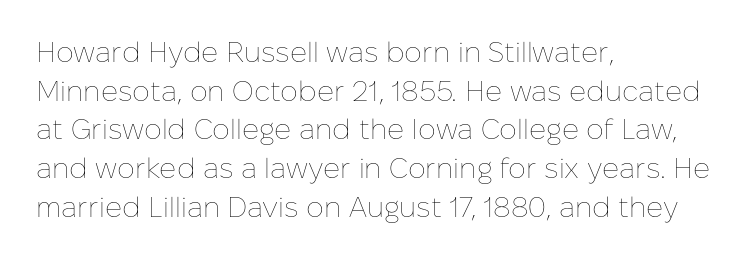
Q: Is the text bold? A: No.
Q: Is the text italic (slanted)? A: No, it is upright.
Q: Is the text underlined? A: No.
Q: How is the paragraph aligned? A: Left-aligned.
Q: Is the spacing between letters normal or unusually wide? A: Normal.
Q: Is the spacing between lines tight, normal or loose? A: Normal.
Q: Width (condensed, normal, or wide)? A: Normal.
Q: Stroke contrast? A: Low.
Q: x-height? A: Medium.
Q: Monospaced? A: No.
